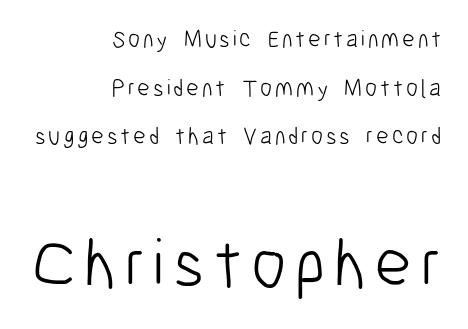
Q: Is the text bold? A: No.
Q: Is the text italic (slanted)? A: No, it is upright.
Q: Is the typeface a serif or a sans-serif typeface? A: Sans-serif.
Q: Is the text underlined? A: No.
Q: How is the paragraph aligned? A: Right-aligned.
Q: Is the spacing between lines tight, normal or loose? A: Loose.
Q: Which block of text is set in a larger size, the first (top) or the second (bottom)? A: The second (bottom) one.
Q: Width (condensed, normal, or wide)? A: Condensed.
Q: Stroke contrast? A: Low.
Q: x-height? A: Medium.
Q: Monospaced? A: No.
